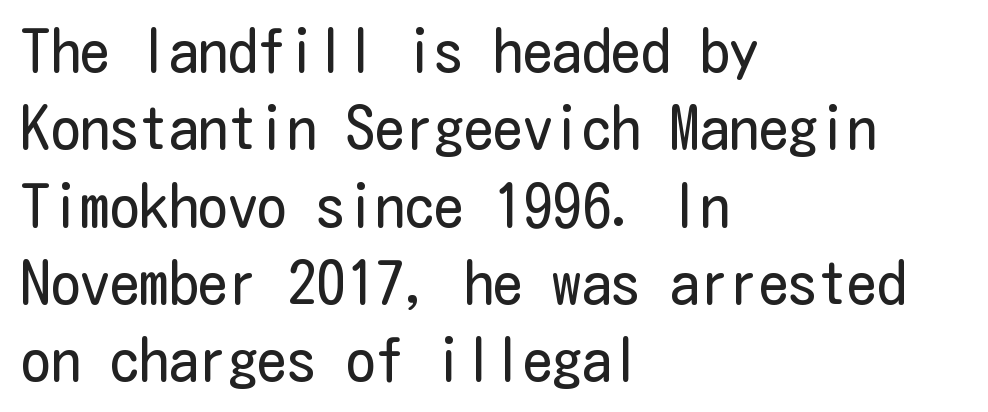
Q: Is the text bold? A: No.
Q: Is the text italic (slanted)? A: No, it is upright.
Q: Is the typeface a serif or a sans-serif typeface? A: Sans-serif.
Q: Is the text underlined? A: No.
Q: How is the paragraph aligned? A: Left-aligned.
Q: Is the spacing between letters normal or unusually wide? A: Normal.
Q: Is the spacing between lines tight, normal or loose? A: Normal.
Q: Width (condensed, normal, or wide)? A: Condensed.
Q: Stroke contrast? A: Low.
Q: x-height? A: Medium.
